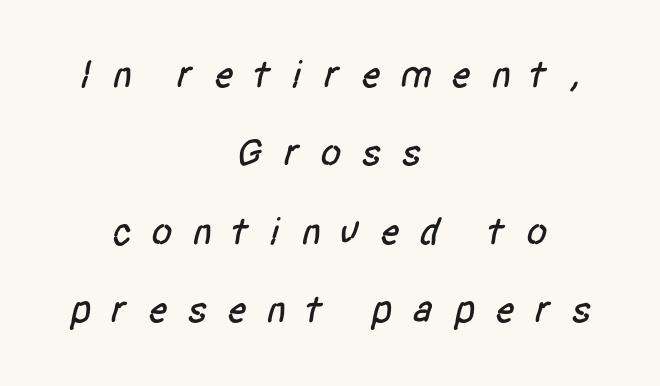
{"serif": "no", "width": "condensed", "stroke_contrast": "low", "x_height": "large", "monospaced": "no", "underline": "no", "align": "center", "line_spacing": "loose", "line_spacing_ratio": 2.01, "letter_spacing": "wide", "letter_spacing_em": 0.48, "glyph_px": 39}
